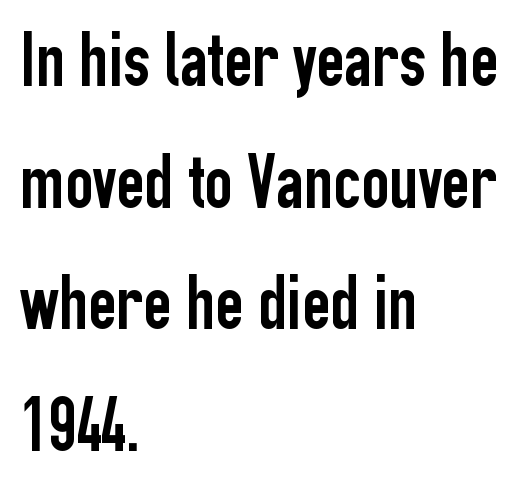
{"serif": "no", "italic": "no", "width": "condensed", "stroke_contrast": "low", "x_height": "medium", "monospaced": "no", "underline": "no", "align": "left", "line_spacing": "normal", "line_spacing_ratio": 1.58, "letter_spacing": "normal", "letter_spacing_em": 0.0, "glyph_px": 77}
